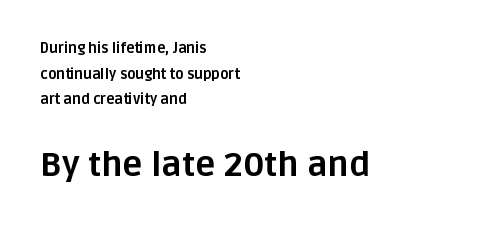
The specimen reads as upright at a glance. Underline: absent. Look at the glyph heights: the lower group is clearly the bigger setting. Each line starts at the same left margin while the right side varies. Strokes here are thick enough to call this a true bold.
